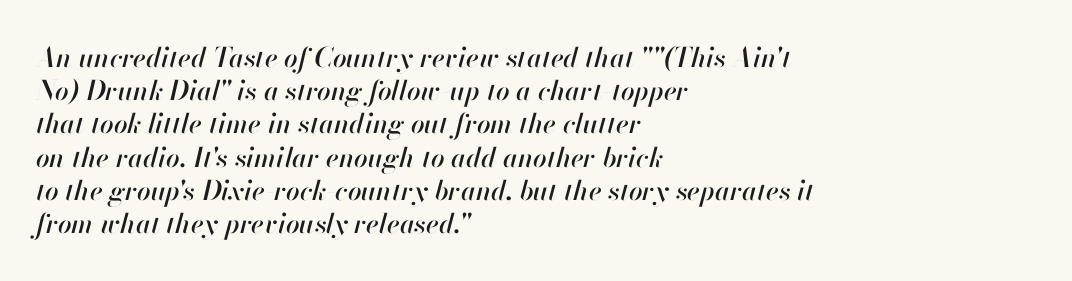
The image shows 27 px text type, italic (leaning right); set left-aligned, line spacing 1.23x, normal letter spacing, not underlined.
